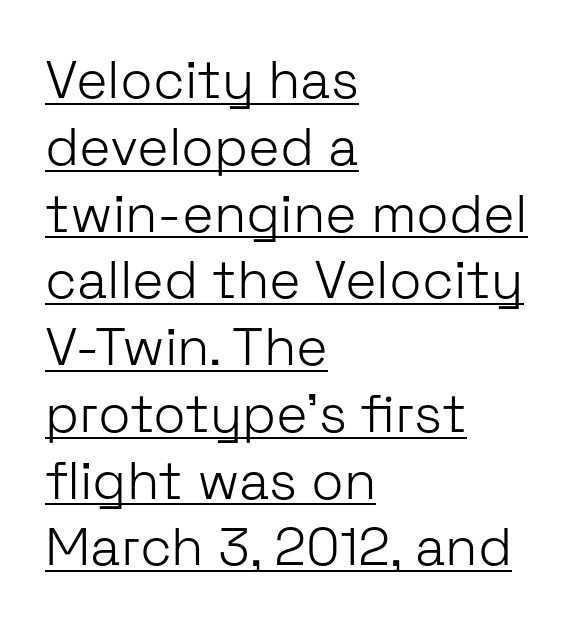
The image shows 53 px light sans-serif type, upright; set left-aligned, normal line spacing (1.26x), normal letter spacing, underlined; low stroke contrast and a medium x-height.
